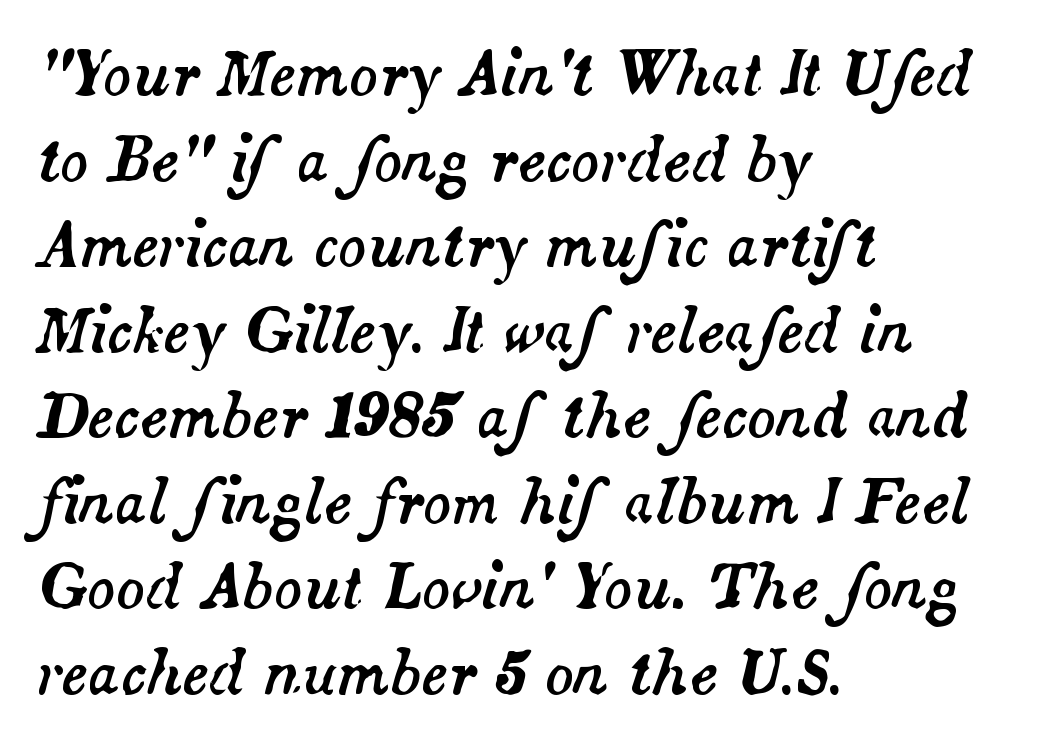
The image shows 59 px text type, italic (leaning right); set left-aligned, normal line spacing (1.45x), normal letter spacing, not underlined; medium stroke contrast and a small x-height.
